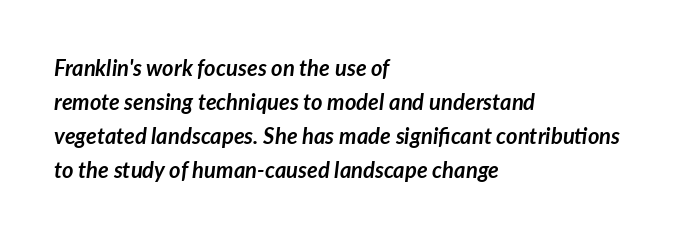
The image shows 22 px bold type, italic (leaning right); set left-aligned, normal line spacing (1.55x), normal letter spacing, not underlined.
